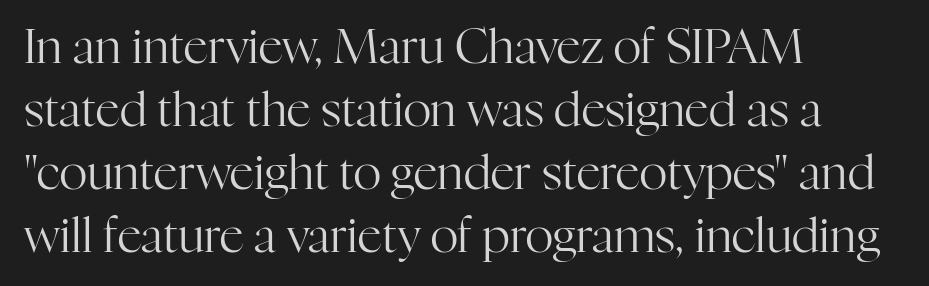
{"serif": "yes", "italic": "no", "bold": "no", "weight": "regular", "width": "normal", "stroke_contrast": "high", "x_height": "medium", "monospaced": "no", "underline": "no", "align": "left", "line_spacing": "normal", "line_spacing_ratio": 1.31, "letter_spacing": "normal", "letter_spacing_em": 0.0, "glyph_px": 48}
